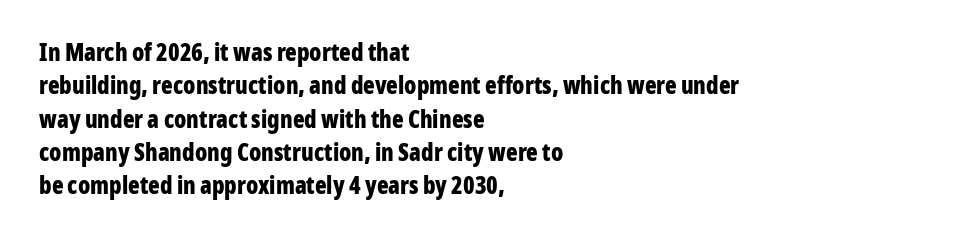
The image shows 24 px bold type, upright; set left-aligned, normal line spacing (1.39x), normal letter spacing, not underlined.
